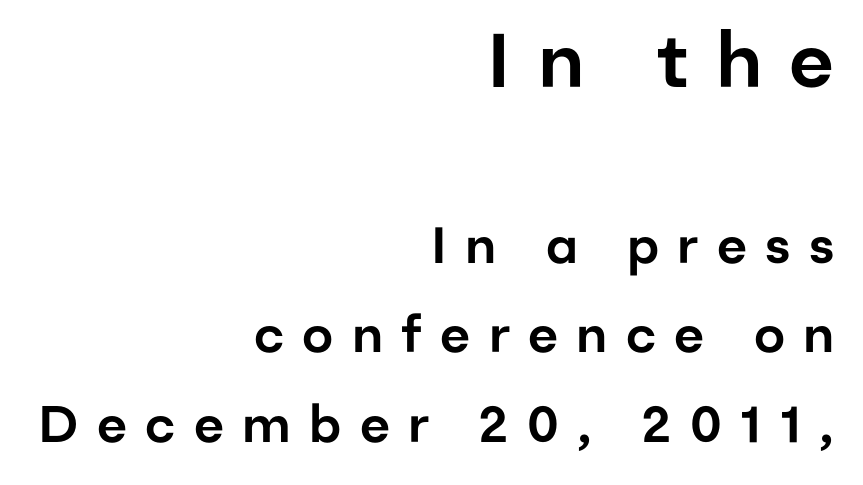
The compositor pushed each line to the right boundary. This rendering widens character spacing well past its baseline value. I'd call this a sans setting — the letters go barefoot. Has an underline been added? It has not. Does the bottom block carry the larger type? No, the top block does. This sample has the flowing, uneven cadence of proportional lettering.
